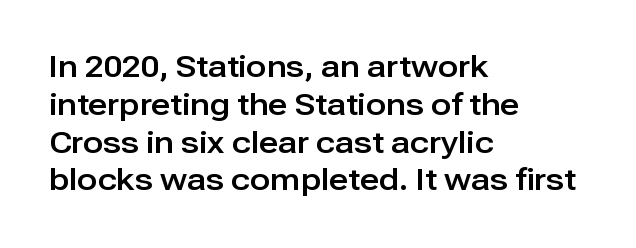
This sample has the flowing, uneven cadence of proportional lettering. Is there much room between lines? A standard amount, neither cramped nor airy. Nope, not italic — everything's standing straight. Type without underlining. Does the type have serifs? No, each stem ends abruptly.
